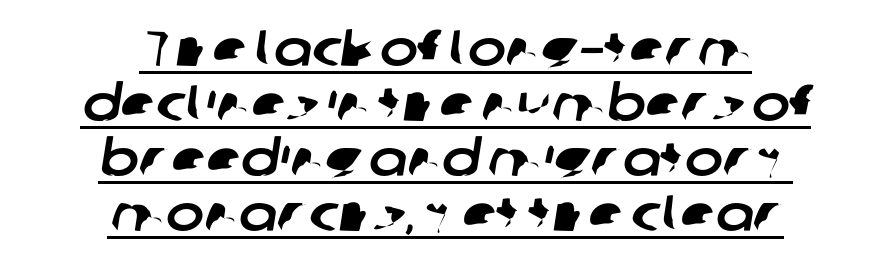
The image shows 51 px sans-serif type; set centered, tight line spacing (1.08x), normal letter spacing, underlined; low stroke contrast and a medium x-height.
